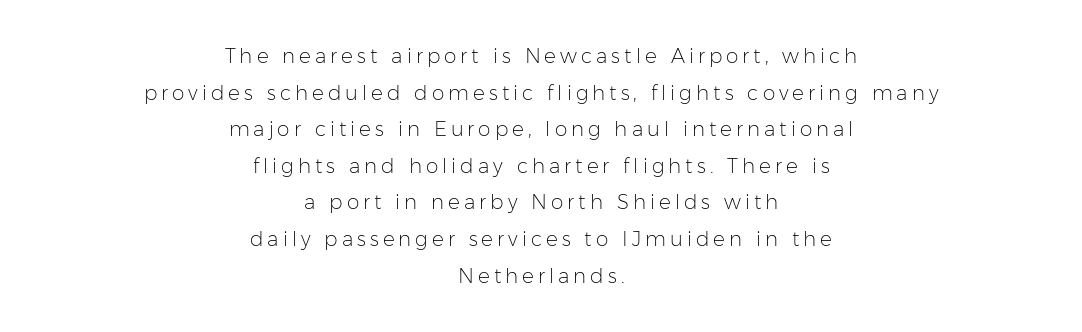
{"italic": "no", "bold": "no", "underline": "no", "align": "center", "line_spacing_ratio": 1.83, "letter_spacing": "wide", "letter_spacing_em": 0.2, "glyph_px": 20}
